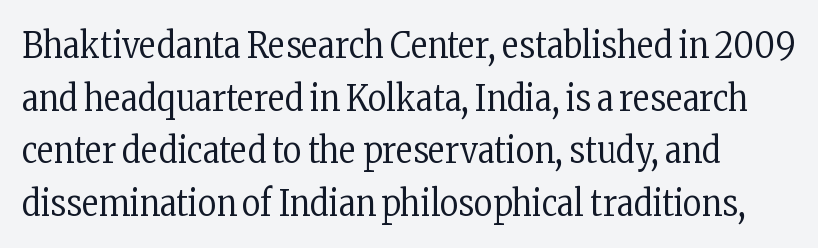
{"serif": "yes", "italic": "no", "bold": "no", "weight": "regular", "width": "condensed", "stroke_contrast": "low", "x_height": "medium", "monospaced": "no", "underline": "no", "line_spacing": "normal", "line_spacing_ratio": 1.46, "letter_spacing": "normal", "letter_spacing_em": 0.0, "glyph_px": 36}
